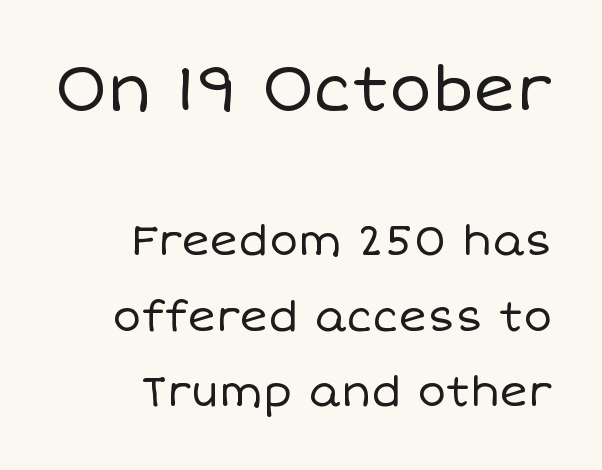
Q: Is the text bold? A: No.
Q: Is the text italic (slanted)? A: No, it is upright.
Q: Is the text underlined? A: No.
Q: How is the paragraph aligned? A: Right-aligned.
Q: Is the spacing between letters normal or unusually wide? A: Normal.
Q: Which block of text is set in a larger size, the first (top) or the second (bottom)? A: The first (top) one.
Q: Width (condensed, normal, or wide)? A: Normal.
Q: Stroke contrast? A: Low.
Q: x-height? A: Large.
Q: Monospaced? A: No.
